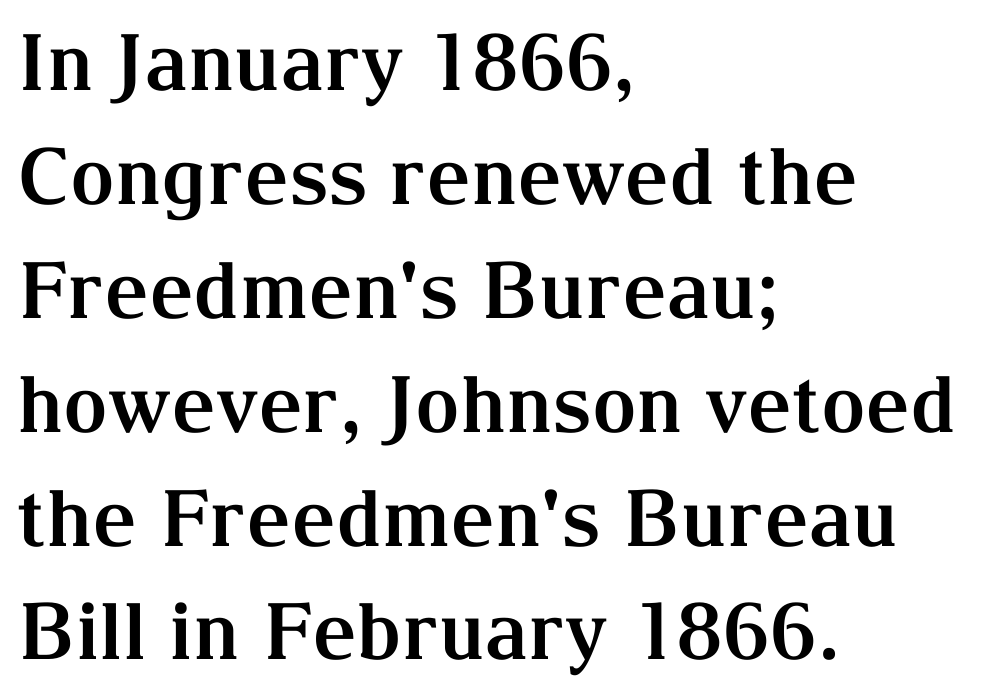
The image shows 78 px bold serif type, upright; set left-aligned, normal line spacing (1.46x), normal letter spacing, not underlined; medium stroke contrast and a medium x-height.
